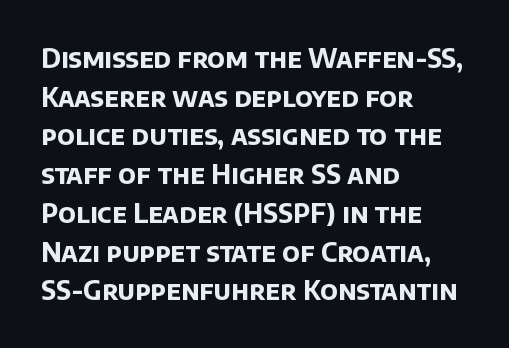
The string is rendered with underlining switched off. Caption: bold face, heavy strokes. The rendering uses a moderate line-height, typical for paragraphs. The gaps between neighbouring characters are ordinary and unremarkable. Every row of glyphs begins at an identical x-position on the left.
